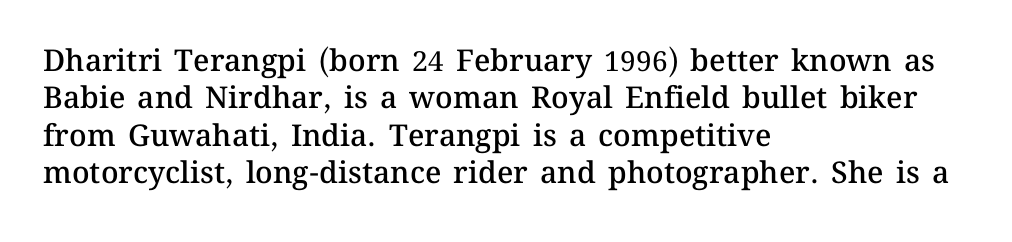
The image shows 30 px semibold type, upright; set left-aligned, normal line spacing (1.25x), normal letter spacing, not underlined; medium stroke contrast and a medium x-height.
